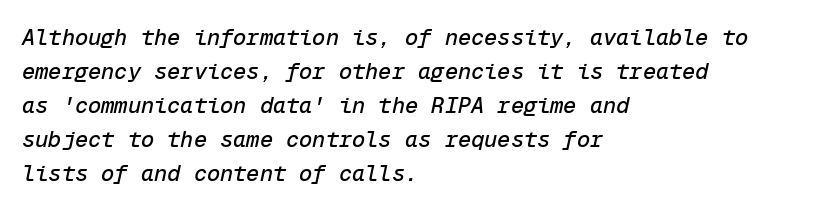
Q: Is the text italic (slanted)? A: Yes, it leans right by about 12 degrees.
Q: Is the text underlined? A: No.
Q: How is the paragraph aligned? A: Left-aligned.
Q: Is the spacing between letters normal or unusually wide? A: Normal.
Q: Is the spacing between lines tight, normal or loose? A: Normal.
